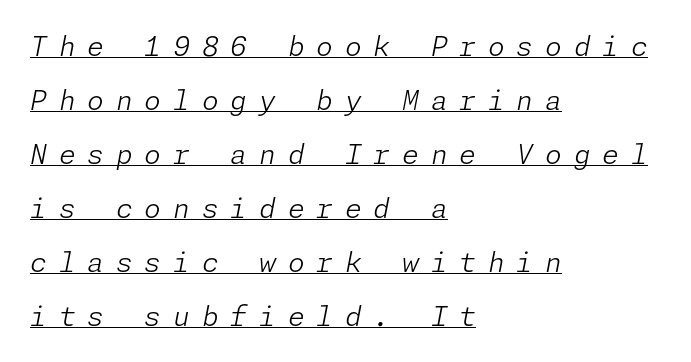
Q: Is the text bold? A: No.
Q: Is the text italic (slanted)? A: Yes, it leans right by about 11 degrees.
Q: Is the text underlined? A: Yes.
Q: How is the paragraph aligned? A: Left-aligned.
Q: Is the spacing between letters normal or unusually wide? A: Unusually wide.
Q: Is the spacing between lines tight, normal or loose? A: Loose.
